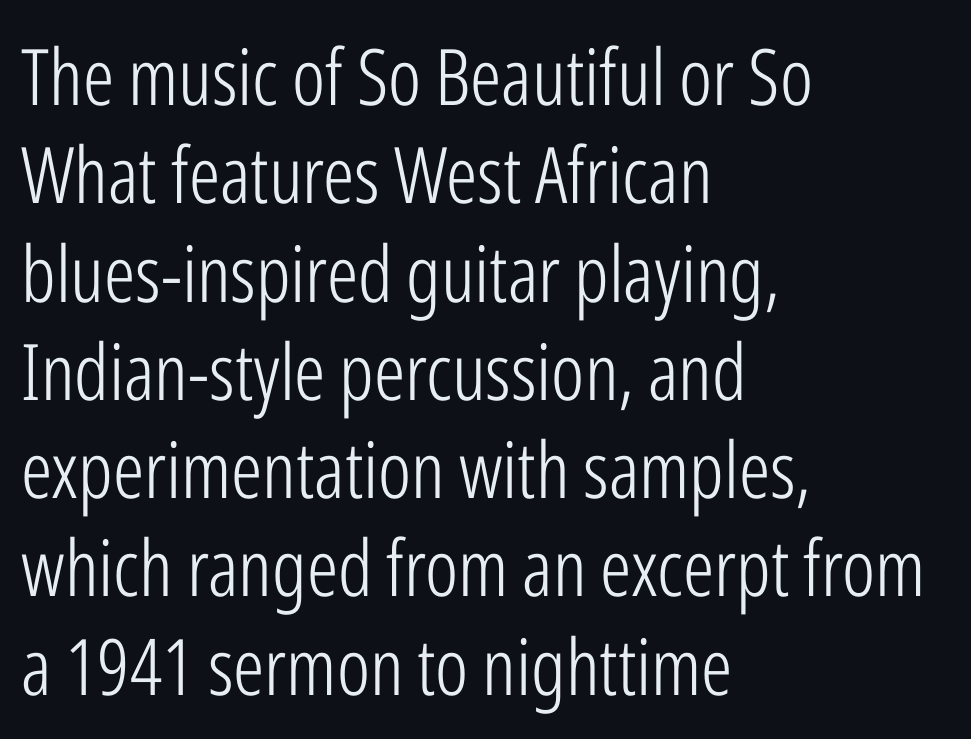
The image shows 78 px light, condensed sans-serif type, upright; set left-aligned, normal line spacing (1.26x), normal letter spacing, not underlined; low stroke contrast and a medium x-height.
